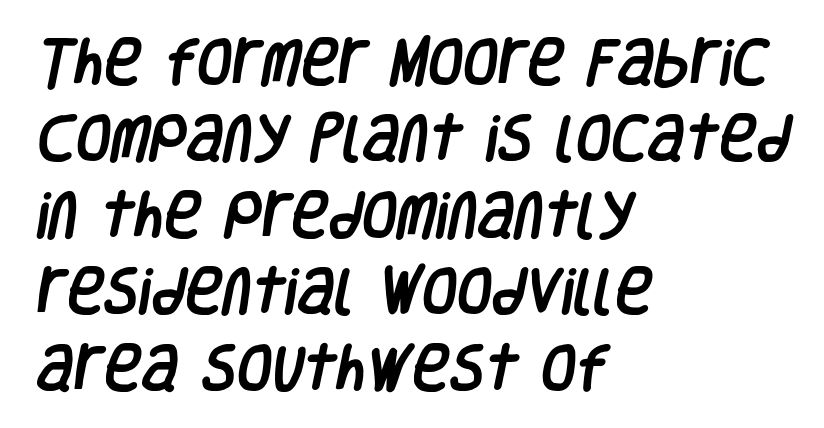
The image shows 51 px condensed sans-serif type; set left-aligned, normal line spacing (1.5x), normal letter spacing, not underlined; low stroke contrast and a large x-height.
